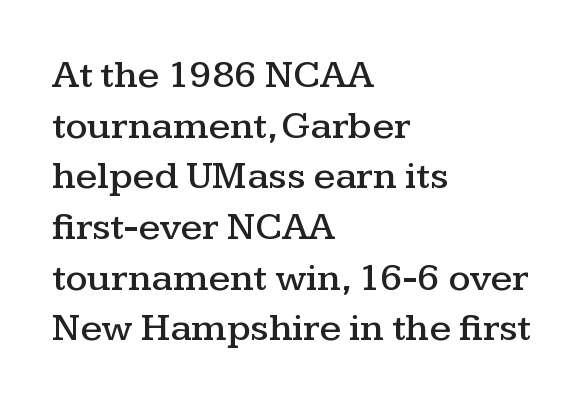
{"serif": "yes", "italic": "no", "width": "wide", "stroke_contrast": "medium", "x_height": "medium", "monospaced": "no", "underline": "no", "align": "left", "line_spacing": "normal", "line_spacing_ratio": 1.3, "letter_spacing": "normal", "letter_spacing_em": 0.0, "glyph_px": 39}
